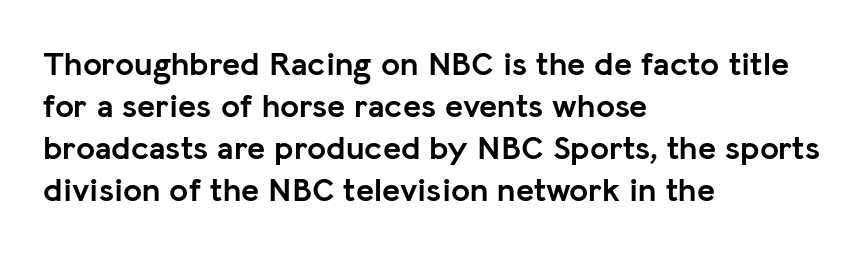
{"serif": "no", "italic": "no", "bold": "yes", "weight": "semibold", "width": "normal", "stroke_contrast": "low", "x_height": "medium", "monospaced": "no", "underline": "no", "align": "left", "line_spacing_ratio": 1.24, "letter_spacing": "normal", "letter_spacing_em": 0.0, "glyph_px": 34}
